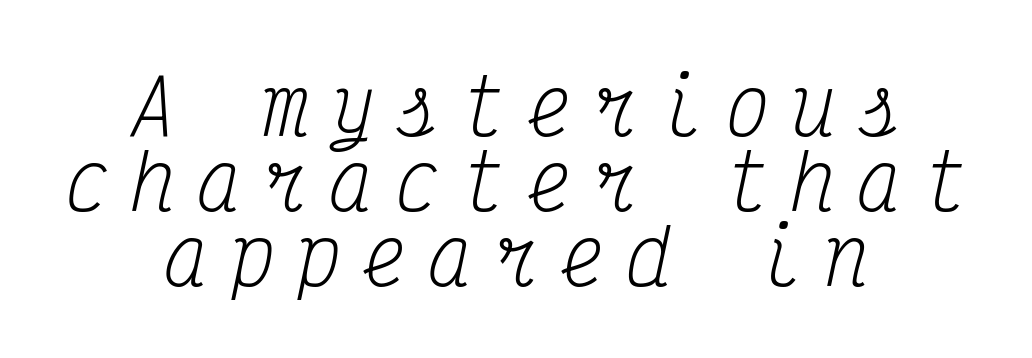
Q: Is the text bold? A: No.
Q: Is the text italic (slanted)? A: Yes, it leans right by about 12 degrees.
Q: Is the typeface a serif or a sans-serif typeface? A: Serif.
Q: Is the text underlined? A: No.
Q: How is the paragraph aligned? A: Centered.
Q: Is the spacing between letters normal or unusually wide? A: Unusually wide.
Q: Is the spacing between lines tight, normal or loose? A: Tight.
Q: Width (condensed, normal, or wide)? A: Condensed.
Q: Stroke contrast? A: Medium.
Q: x-height? A: Medium.
Q: Monospaced? A: Yes.
